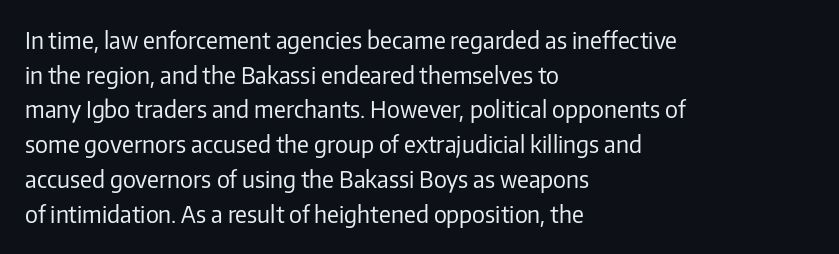
Vertical strokes here are truly vertical. Is the block centered? No — it sits flush against the left margin. Standard letterfit; no display-style spreading of the glyphs. This is not heavy type; no bold has been used.
